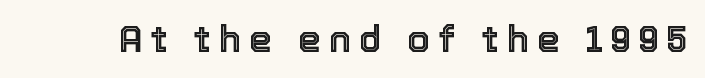
Q: Is the text italic (slanted)? A: No, it is upright.
Q: Is the text underlined? A: No.
Q: Is the spacing between letters normal or unusually wide? A: Unusually wide.
Q: Width (condensed, normal, or wide)? A: Normal.
Q: x-height? A: Medium.
Q: Monospaced? A: No.
